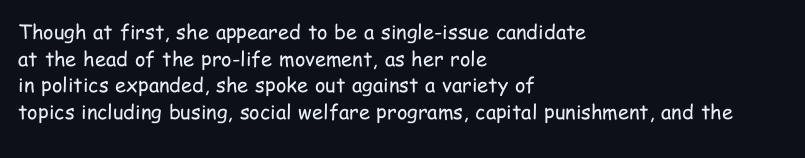
Does the copy run flush right? No — it runs flush left. The block of text has a typical density, with ordinary space between rows. This sample uses plain, unmodified letter spacing. The zone under the glyphs is completely vacant. A roman cut, with each character standing at attention. Stem width sits at or under what a default text font uses.
